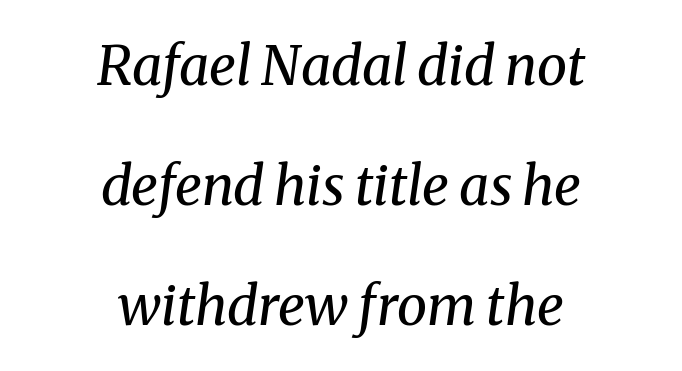
Spacing verdict: proportional, widths tailored to each character. Italic: yes, the glyphs are oblique. The area under the type is left untouched. The letters sit at their default tracking, neither squeezed nor spread. The weight tops out at a normal text grade. Which margin do the lines hug? Neither — every line sits in the middle.
